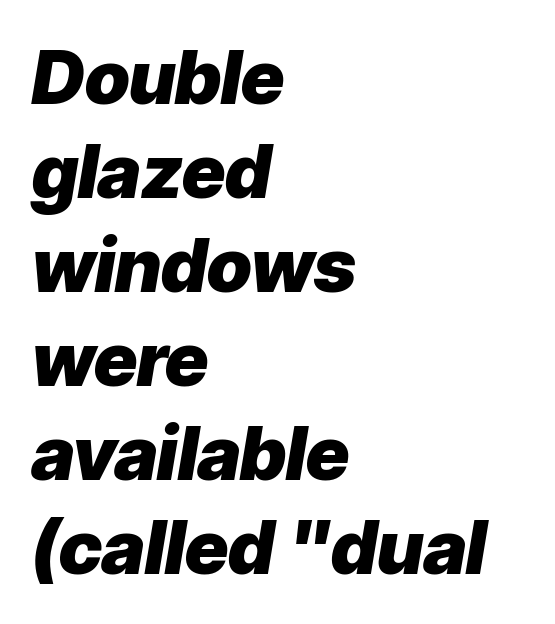
{"italic": "yes", "lean": "right", "slant_degrees": 9, "bold": "yes", "weight": "heavy", "width": "normal", "stroke_contrast": "low", "x_height": "medium", "monospaced": "no", "underline": "no", "align": "left", "line_spacing": "normal", "line_spacing_ratio": 1.27, "letter_spacing": "normal", "letter_spacing_em": 0.0, "glyph_px": 74}
